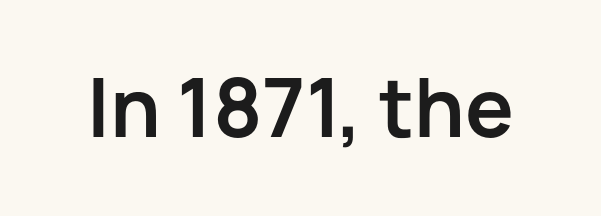
{"serif": "no", "italic": "no", "bold": "yes", "weight": "bold", "width": "normal", "stroke_contrast": "low", "x_height": "medium", "monospaced": "no", "underline": "no", "letter_spacing": "normal", "letter_spacing_em": 0.0, "glyph_px": 78}
